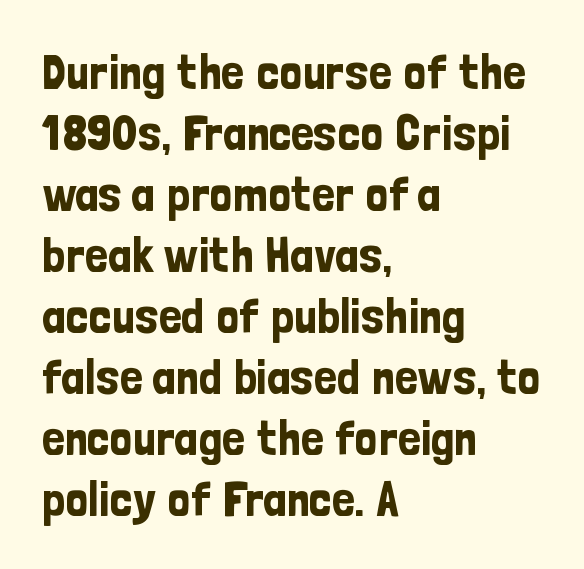
The setting favours the left margin, as ordinary paragraphs usually do. The rendering shows plain stroke endings on the letterforms — a sans-serif design. Any mark beneath the type? The region is blank. This sample has the flowing, uneven cadence of proportional lettering.
